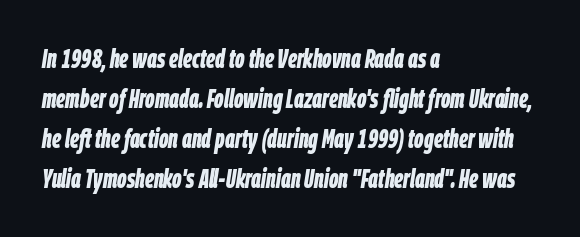
{"italic": "yes", "lean": "right", "slant_degrees": 9, "bold": "yes", "underline": "no", "align": "left", "line_spacing": "normal", "line_spacing_ratio": 1.54, "letter_spacing": "normal", "letter_spacing_em": 0.0, "glyph_px": 26}
